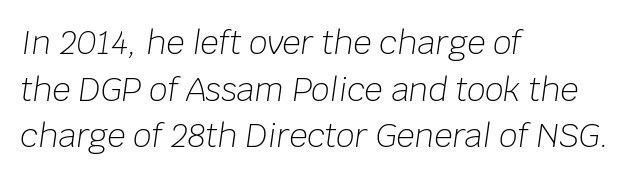
Q: Is the text bold? A: No.
Q: Is the text italic (slanted)? A: Yes, it leans right by about 8 degrees.
Q: Is the text underlined? A: No.
Q: How is the paragraph aligned? A: Left-aligned.
Q: Is the spacing between letters normal or unusually wide? A: Normal.
Q: Is the spacing between lines tight, normal or loose? A: Normal.
Q: Width (condensed, normal, or wide)? A: Normal.
Q: Stroke contrast? A: Low.
Q: x-height? A: Large.
Q: Monospaced? A: No.
